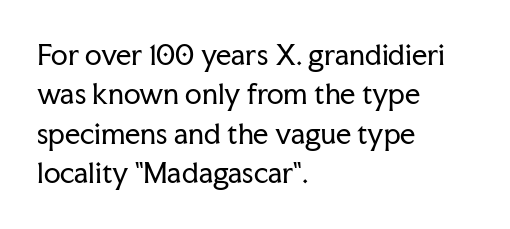
{"italic": "no", "bold": "no", "underline": "no", "align": "left", "line_spacing": "normal", "line_spacing_ratio": 1.46, "letter_spacing": "normal", "letter_spacing_em": 0.0, "glyph_px": 27}
